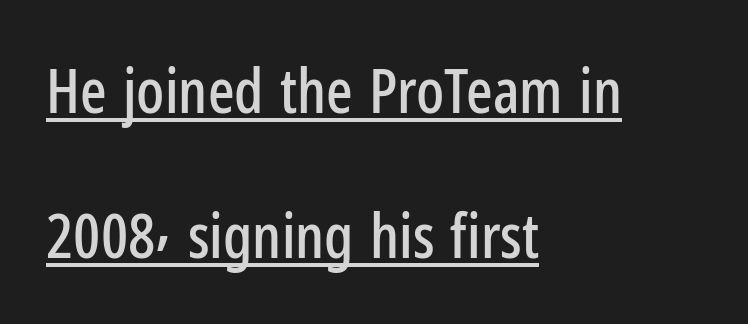
A great deal of white space separates one row of letters from the next. Varying glyph widths throughout — classic text-font behaviour. Regarding serifs, this sample does without them. Caption: lettering with a line underneath. Left-aligned paragraph, ragged on the right.
